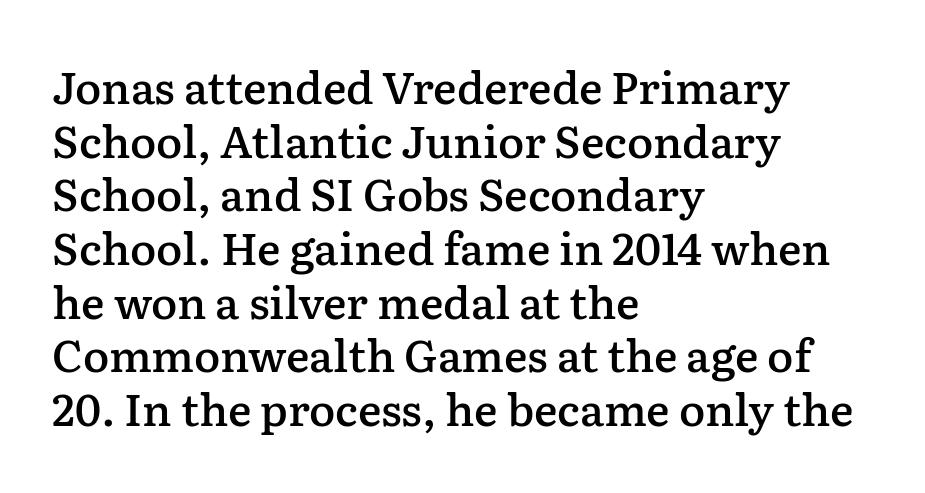
Q: Is the text bold? A: Semi-bold.
Q: Is the text italic (slanted)? A: No, it is upright.
Q: Is the typeface a serif or a sans-serif typeface? A: Serif.
Q: Is the text underlined? A: No.
Q: How is the paragraph aligned? A: Left-aligned.
Q: Is the spacing between letters normal or unusually wide? A: Normal.
Q: Width (condensed, normal, or wide)? A: Normal.
Q: Stroke contrast? A: Low.
Q: x-height? A: Medium.
Q: Monospaced? A: No.
